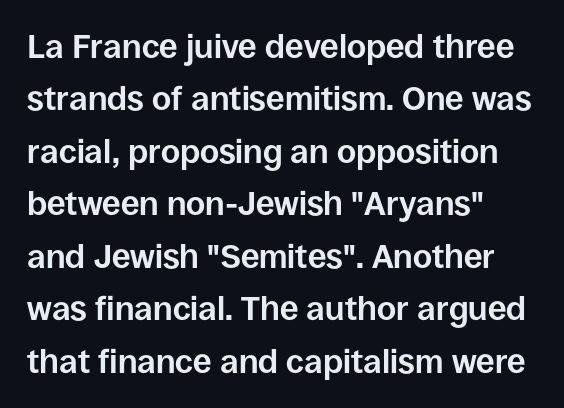
{"serif": "no", "italic": "no", "bold": "yes", "weight": "bold", "width": "normal", "stroke_contrast": "low", "x_height": "large", "monospaced": "no", "underline": "no", "align": "left", "line_spacing": "normal", "line_spacing_ratio": 1.59, "letter_spacing": "normal", "letter_spacing_em": 0.0, "glyph_px": 33}
